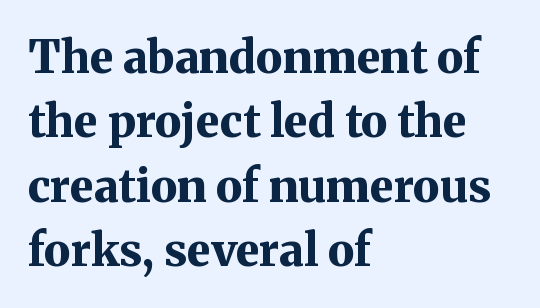
The image shows 45 px bold serif type, upright; set left-aligned, normal line spacing (1.43x), normal letter spacing, not underlined; medium stroke contrast and a medium x-height.
